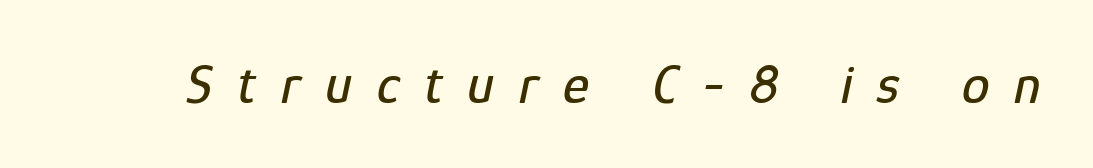
The image shows 56 px condensed type, italic (leaning right); set unusually wide letter spacing (+0.44 em), not underlined; low stroke contrast and a medium x-height.
